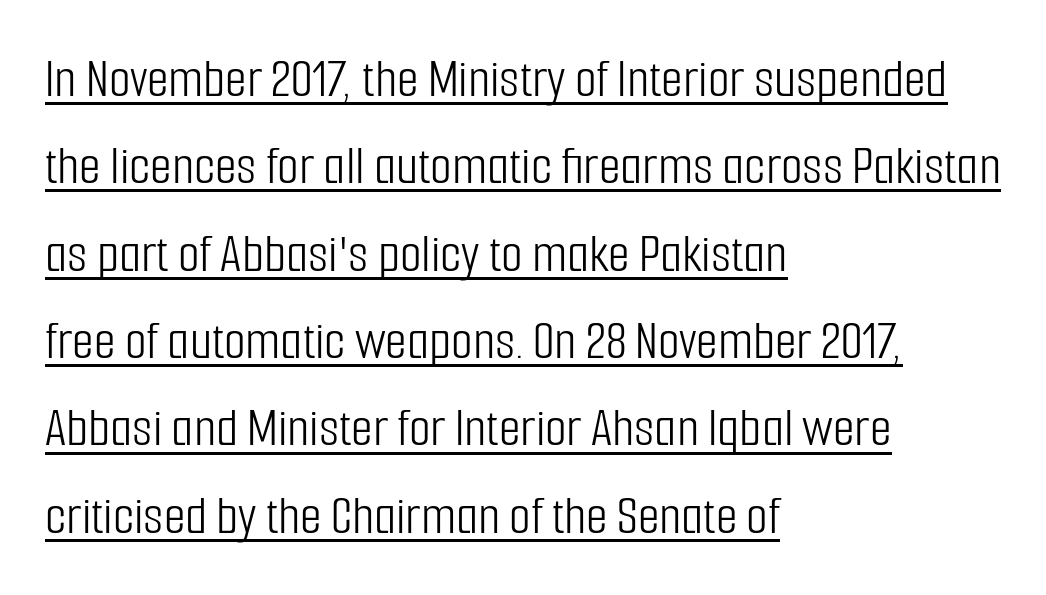
{"serif": "no", "italic": "no", "bold": "no", "weight": "light", "width": "condensed", "stroke_contrast": "low", "x_height": "medium", "monospaced": "no", "underline": "yes", "align": "left", "line_spacing": "normal", "line_spacing_ratio": 1.56, "letter_spacing": "normal", "letter_spacing_em": 0.0, "glyph_px": 56}
